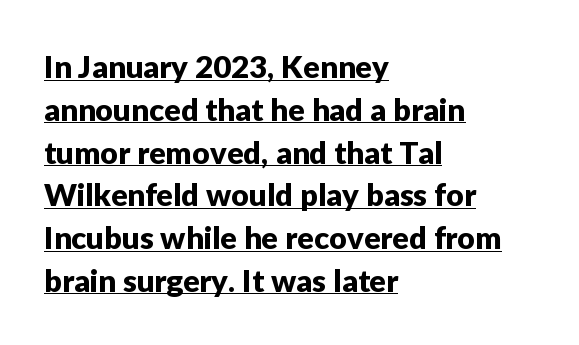
Q: Is the text italic (slanted)? A: No, it is upright.
Q: Is the typeface a serif or a sans-serif typeface? A: Sans-serif.
Q: Is the text underlined? A: Yes.
Q: How is the paragraph aligned? A: Left-aligned.
Q: Is the spacing between letters normal or unusually wide? A: Normal.
Q: Is the spacing between lines tight, normal or loose? A: Normal.
Q: Width (condensed, normal, or wide)? A: Normal.
Q: Stroke contrast? A: Low.
Q: x-height? A: Medium.
Q: Monospaced? A: No.
